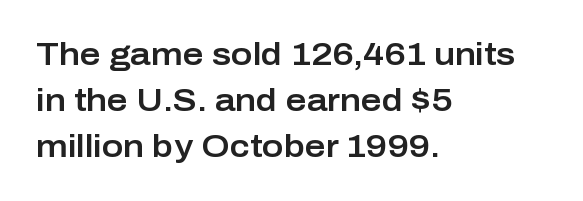
Q: Is the text italic (slanted)? A: No, it is upright.
Q: Is the typeface a serif or a sans-serif typeface? A: Sans-serif.
Q: Is the text underlined? A: No.
Q: How is the paragraph aligned? A: Left-aligned.
Q: Is the spacing between letters normal or unusually wide? A: Normal.
Q: Is the spacing between lines tight, normal or loose? A: Normal.
Q: Width (condensed, normal, or wide)? A: Normal.
Q: Stroke contrast? A: Low.
Q: x-height? A: Medium.
Q: Monospaced? A: No.
